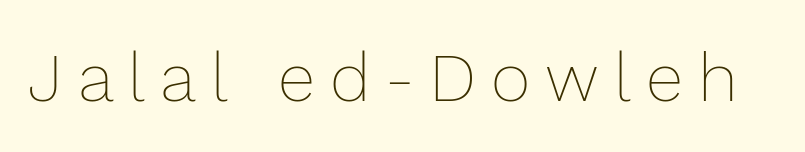
{"italic": "no", "bold": "no", "weight": "thin", "width": "normal", "stroke_contrast": "low", "x_height": "medium", "monospaced": "no", "underline": "no", "letter_spacing": "wide", "letter_spacing_em": 0.22, "glyph_px": 68}
